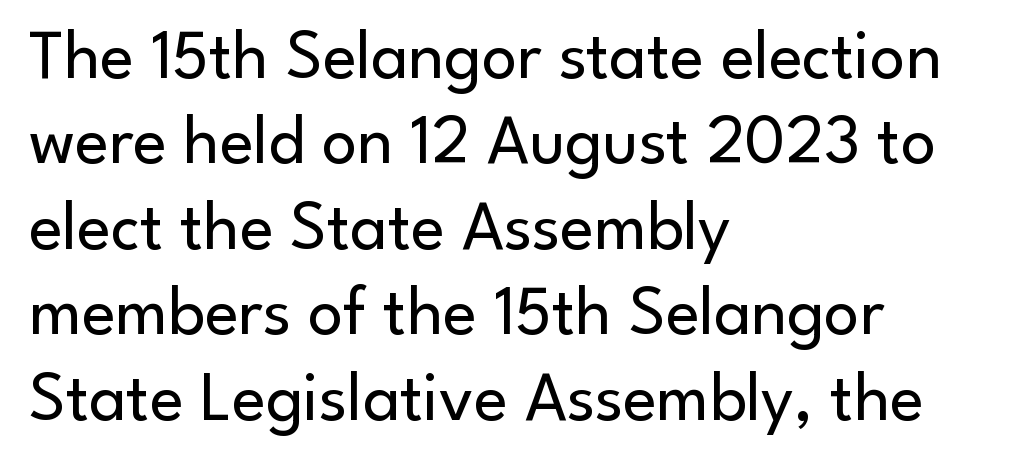
Q: Is the text bold? A: No.
Q: Is the text italic (slanted)? A: No, it is upright.
Q: Is the typeface a serif or a sans-serif typeface? A: Sans-serif.
Q: Is the text underlined? A: No.
Q: How is the paragraph aligned? A: Left-aligned.
Q: Is the spacing between letters normal or unusually wide? A: Normal.
Q: Width (condensed, normal, or wide)? A: Normal.
Q: Stroke contrast? A: Low.
Q: x-height? A: Small.
Q: Monospaced? A: No.
